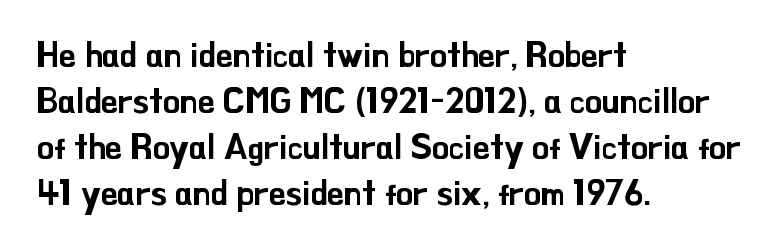
The image shows 34 px sans-serif type, upright; set left-aligned, normal line spacing (1.35x), normal letter spacing, not underlined; low stroke contrast and a small x-height.
